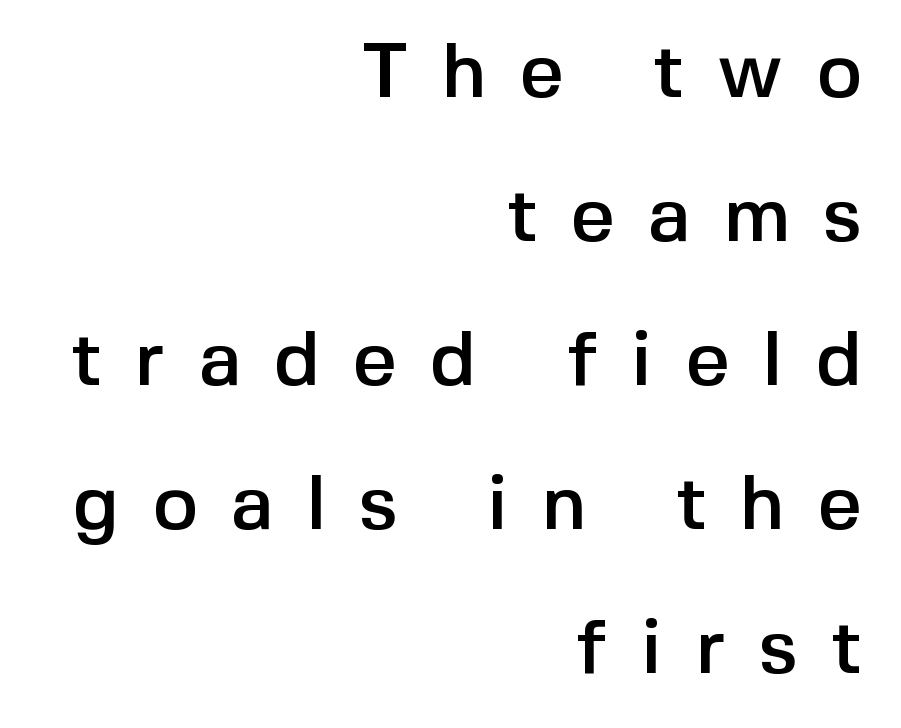
Q: Is the text italic (slanted)? A: No, it is upright.
Q: Is the typeface a serif or a sans-serif typeface? A: Sans-serif.
Q: Is the text underlined? A: No.
Q: How is the paragraph aligned? A: Right-aligned.
Q: Is the spacing between letters normal or unusually wide? A: Unusually wide.
Q: Width (condensed, normal, or wide)? A: Normal.
Q: x-height? A: Medium.
Q: Monospaced? A: No.
